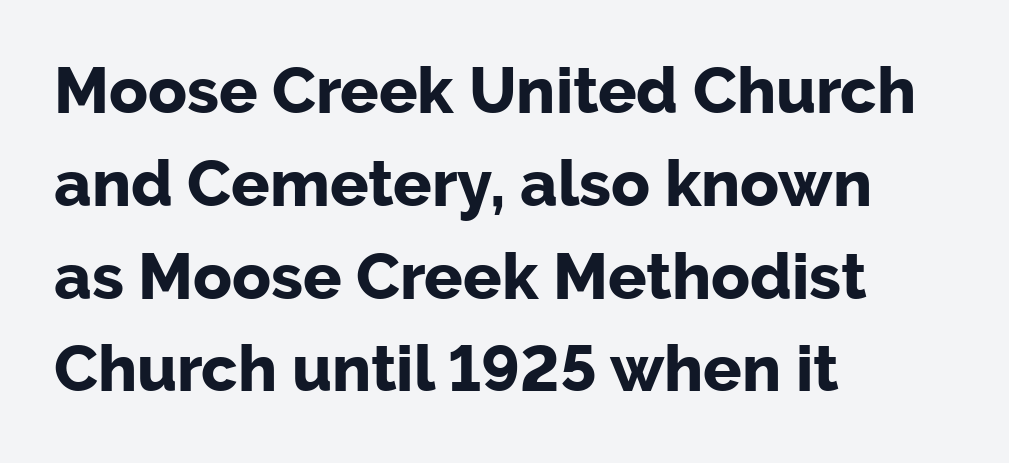
{"serif": "no", "italic": "no", "bold": "yes", "weight": "bold", "width": "normal", "stroke_contrast": "low", "x_height": "medium", "monospaced": "no", "underline": "no", "align": "left", "line_spacing": "normal", "line_spacing_ratio": 1.45, "letter_spacing": "normal", "letter_spacing_em": 0.0, "glyph_px": 64}
